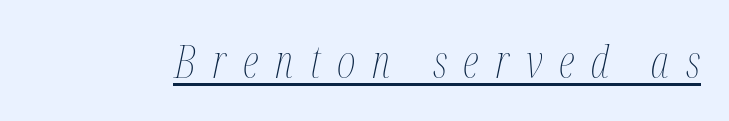
The image shows 45 px thin, condensed type, italic (leaning right); set unusually wide letter spacing (+0.37 em), underlined; medium stroke contrast and a medium x-height.
